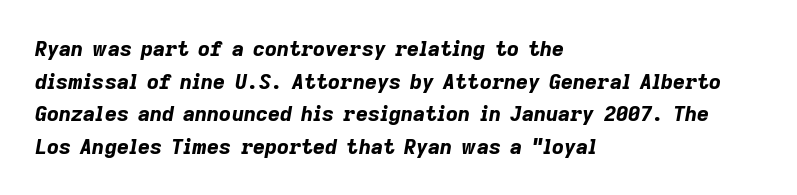
The image shows 21 px bold type, italic (leaning right); set left-aligned, normal line spacing (1.55x), normal letter spacing, not underlined.
